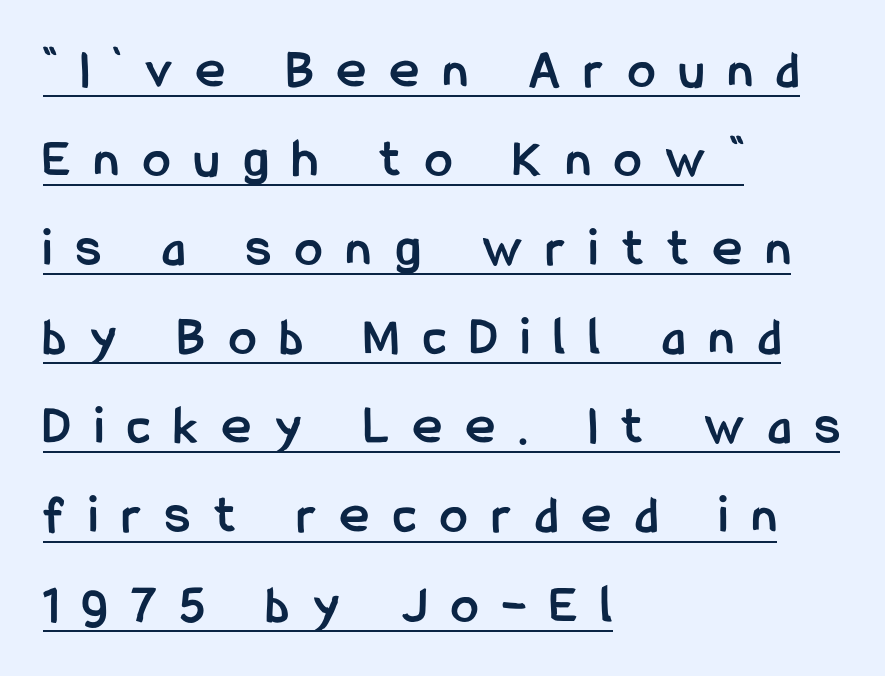
The image shows 55 px semibold, condensed sans-serif type, upright; set left-aligned, normal line spacing (1.62x), unusually wide letter spacing (+0.44 em), underlined; low stroke contrast and a medium x-height.
